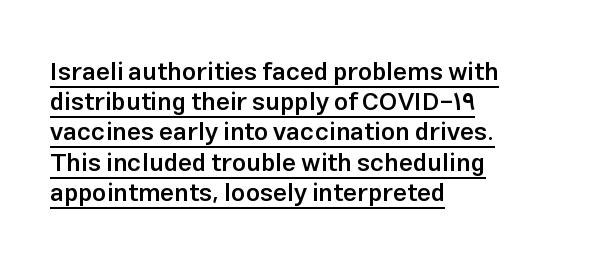
{"italic": "no", "bold": "semi", "underline": "yes", "align": "left", "line_spacing_ratio": 1.21, "letter_spacing": "normal", "letter_spacing_em": 0.0, "glyph_px": 25}
